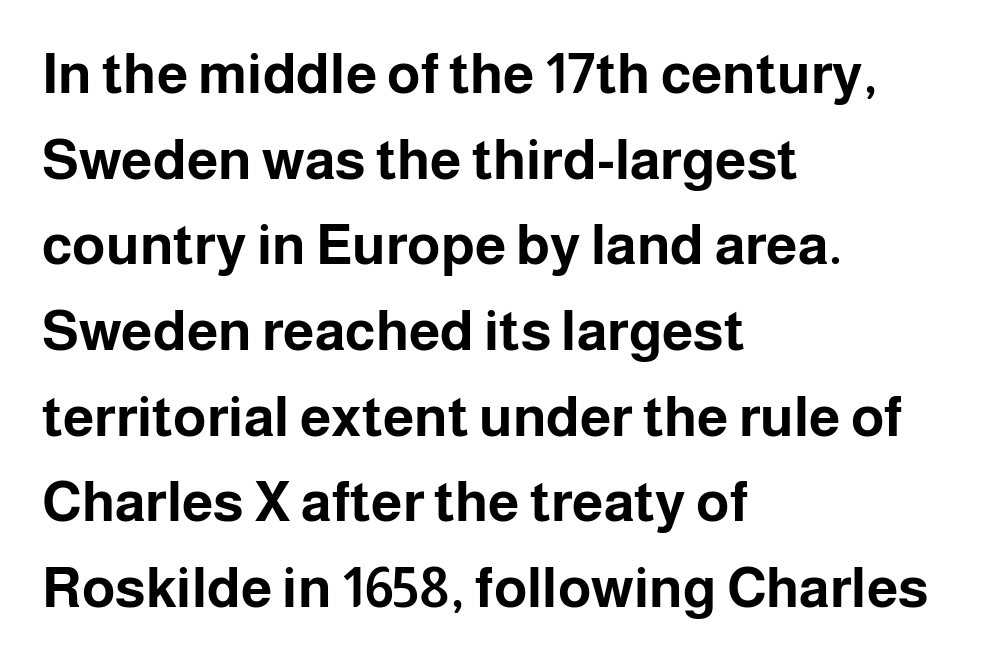
The image shows 56 px bold sans-serif type, upright; set left-aligned, normal line spacing (1.53x), normal letter spacing, not underlined; low stroke contrast and a medium x-height.
